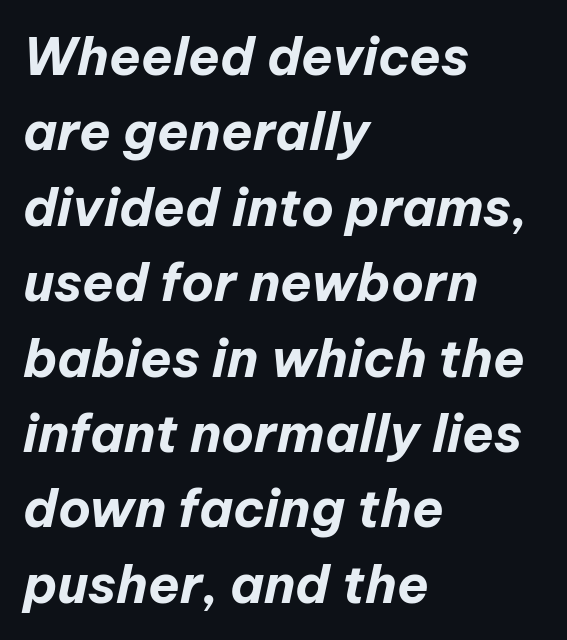
The passage shown is not underscored anywhere. Think of a printed novel: that variable character pitch is what you see here. These lines sit exactly where default settings would place them. These lines keep a tight, regular rhythm from letter to letter.
